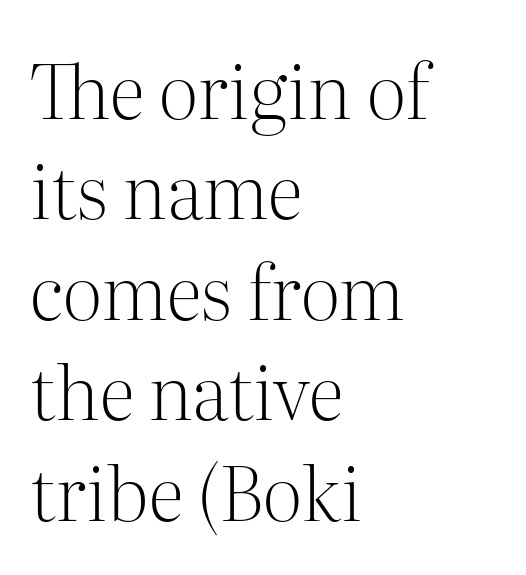
{"serif": "yes", "italic": "no", "bold": "no", "weight": "light", "width": "normal", "stroke_contrast": "medium", "x_height": "medium", "monospaced": "no", "underline": "no", "align": "left", "line_spacing": "normal", "line_spacing_ratio": 1.34, "letter_spacing": "normal", "letter_spacing_em": 0.0, "glyph_px": 75}
